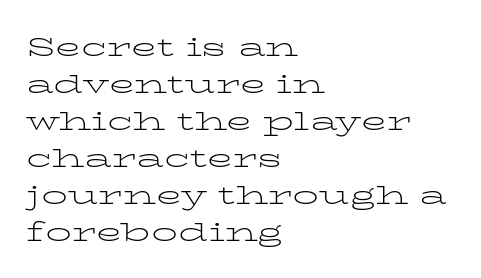
Rule under the text: the space is simply empty. The tracking reads as untouched default to a designer's eye. Compared with a typical body face, this is equally light or lighter still. A student would call this left alignment; a typographer would say flush left, rag right. The rows are spaced the way most documents space them.
